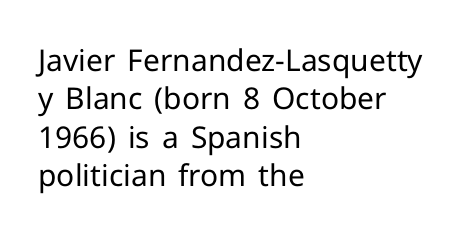
Q: Is the text bold? A: No.
Q: Is the text italic (slanted)? A: No, it is upright.
Q: Is the typeface a serif or a sans-serif typeface? A: Sans-serif.
Q: Is the text underlined? A: No.
Q: How is the paragraph aligned? A: Left-aligned.
Q: Is the spacing between letters normal or unusually wide? A: Normal.
Q: Is the spacing between lines tight, normal or loose? A: Normal.
Q: Width (condensed, normal, or wide)? A: Normal.
Q: Stroke contrast? A: Low.
Q: x-height? A: Medium.
Q: Monospaced? A: No.
